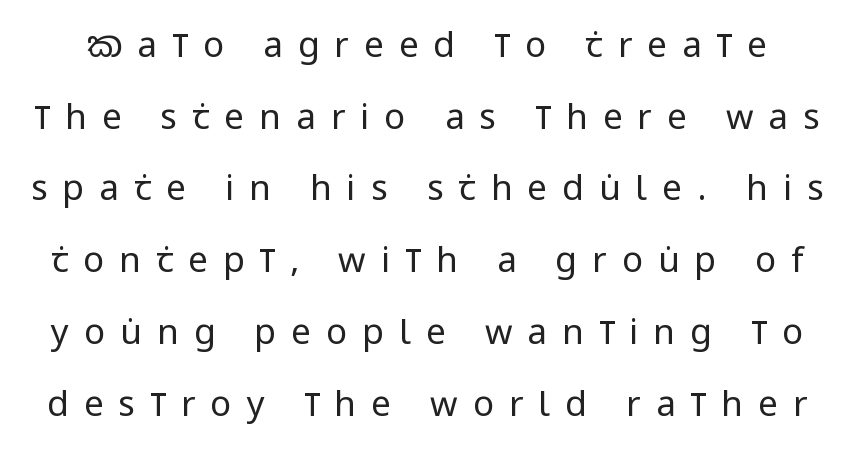
Q: Is the text bold? A: No.
Q: Is the text italic (slanted)? A: No, it is upright.
Q: Is the typeface a serif or a sans-serif typeface? A: Sans-serif.
Q: Is the text underlined? A: No.
Q: Is the spacing between letters normal or unusually wide? A: Unusually wide.
Q: Is the spacing between lines tight, normal or loose? A: Loose.
Q: Width (condensed, normal, or wide)? A: Condensed.
Q: Stroke contrast? A: Low.
Q: x-height? A: Large.
Q: Monospaced? A: No.
